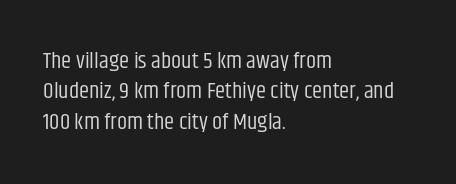
Q: Is the text bold? A: No.
Q: Is the text italic (slanted)? A: No, it is upright.
Q: Is the text underlined? A: No.
Q: How is the paragraph aligned? A: Left-aligned.
Q: Is the spacing between letters normal or unusually wide? A: Normal.
Q: Is the spacing between lines tight, normal or loose? A: Normal.
